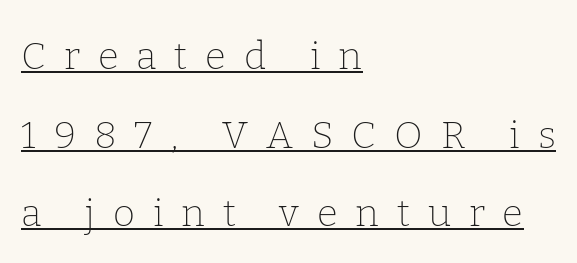
{"serif": "yes", "italic": "no", "bold": "no", "weight": "thin", "width": "normal", "stroke_contrast": "low", "x_height": "medium", "monospaced": "no", "underline": "yes", "align": "left", "line_spacing": "loose", "line_spacing_ratio": 2.07, "letter_spacing": "wide", "letter_spacing_em": 0.47, "glyph_px": 38}
